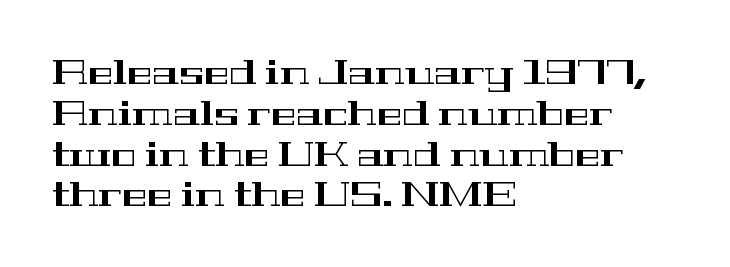
Q: Is the text italic (slanted)? A: No, it is upright.
Q: Is the typeface a serif or a sans-serif typeface? A: Serif.
Q: Is the text underlined? A: No.
Q: How is the paragraph aligned? A: Left-aligned.
Q: Is the spacing between letters normal or unusually wide? A: Normal.
Q: Width (condensed, normal, or wide)? A: Wide.
Q: Stroke contrast? A: High.
Q: x-height? A: Medium.
Q: Monospaced? A: No.
